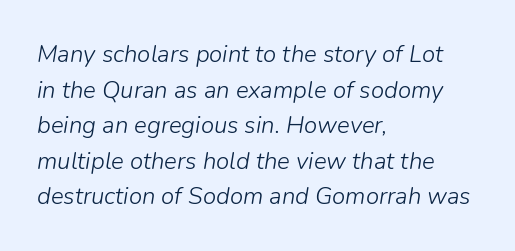
{"italic": "yes", "lean": "right", "slant_degrees": 9, "bold": "no", "underline": "no", "align": "left", "line_spacing": "normal", "line_spacing_ratio": 1.48, "letter_spacing": "normal", "letter_spacing_em": 0.0, "glyph_px": 24}
